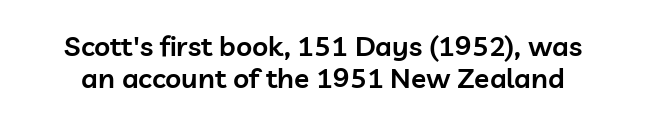
Regarding serifs, this sample does without them. Is there any slant? The stems are plumb. You could not count columns in this text — the font is proportionally spaced. The foot of each line stays bare and open. Students, observe: this is what under-led, compact text looks like.
